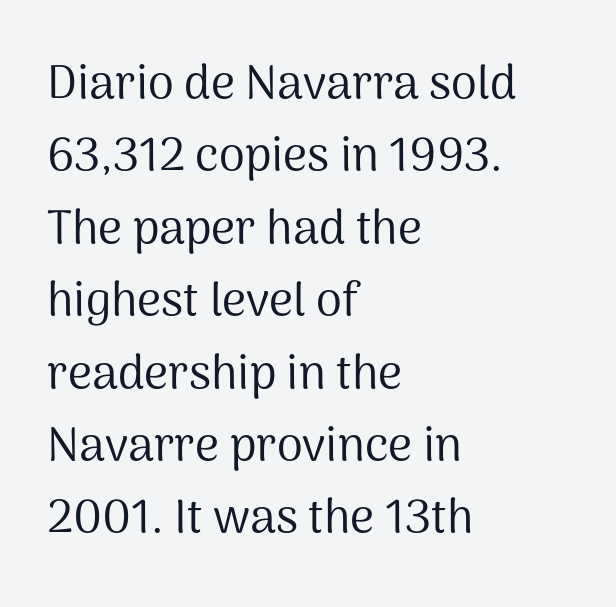
Q: Is the text bold? A: No.
Q: Is the text italic (slanted)? A: No, it is upright.
Q: Is the typeface a serif or a sans-serif typeface? A: Sans-serif.
Q: Is the text underlined? A: No.
Q: How is the paragraph aligned? A: Left-aligned.
Q: Is the spacing between letters normal or unusually wide? A: Normal.
Q: Is the spacing between lines tight, normal or loose? A: Normal.
Q: Width (condensed, normal, or wide)? A: Normal.
Q: Stroke contrast? A: Medium.
Q: x-height? A: Medium.
Q: Monospaced? A: No.
